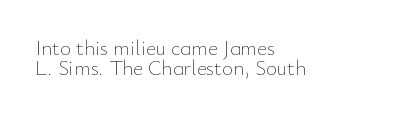
Glyph-to-glyph distance matches everyday printed text. This sample uses an upright cut, with every glyph sitting square on the baseline. Baseline-to-baseline distance is barely more than the letter height. The rag falls on the right side of this text block. The font sits on the lighter half of the weight spectrum, regular included. The space beneath each line is pristine and unruled.
